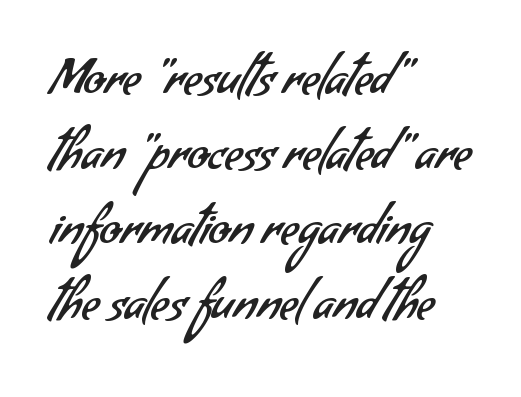
The image shows 49 px regular-weight sans-serif type; set left-aligned, normal line spacing (1.53x), normal letter spacing, not underlined; low stroke contrast and a small x-height.
